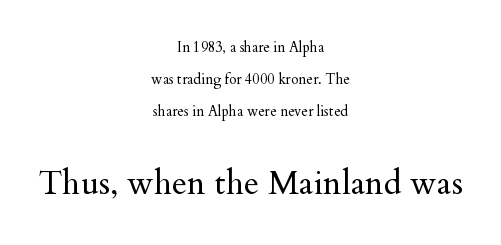
The image shows 33 px regular-weight serif type, upright; set centered, loose line spacing (2.3x), normal letter spacing, not underlined; the second (bottom) block is 2.36x larger; medium stroke contrast and a small x-height.
